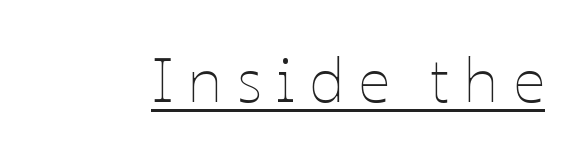
{"italic": "no", "bold": "no", "weight": "thin", "width": "normal", "stroke_contrast": "low", "x_height": "medium", "monospaced": "no", "underline": "yes", "letter_spacing": "wide", "letter_spacing_em": 0.22, "glyph_px": 63}
